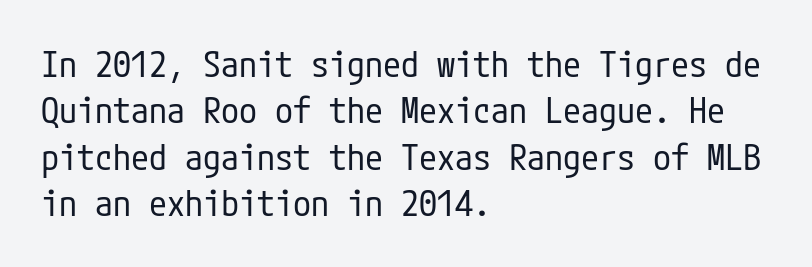
The image shows 36 px regular-weight, condensed sans-serif type, upright; set left-aligned, normal line spacing (1.29x), normal letter spacing, not underlined; low stroke contrast and a medium x-height.
